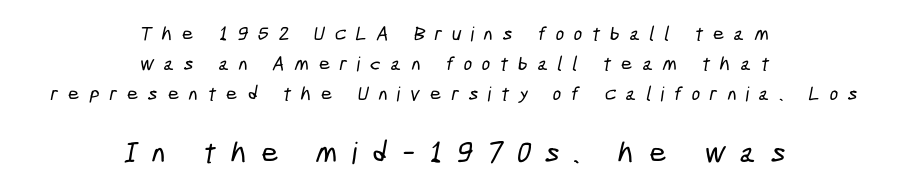
{"serif": "no", "width": "condensed", "stroke_contrast": "low", "x_height": "medium", "monospaced": "no", "underline": "no", "align": "center", "line_spacing": "normal", "line_spacing_ratio": 1.5, "letter_spacing": "wide", "letter_spacing_em": 0.49, "larger_block": "second", "size_ratio": 1.5, "glyph_px": 30}
